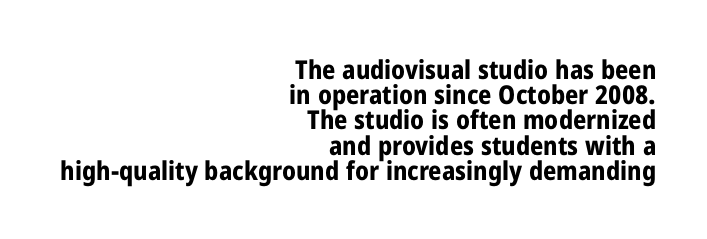
The image shows 26 px bold type, upright; set right-aligned, tight line spacing (0.97x), normal letter spacing, not underlined.
